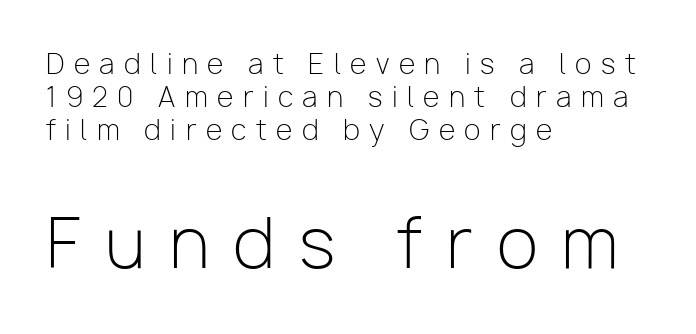
The image shows 68 px light sans-serif type, upright; set left-aligned, line spacing 1.22x, unusually wide letter spacing (+0.35 em), not underlined; the second (bottom) block is 2.52x larger; low stroke contrast and a medium x-height.
